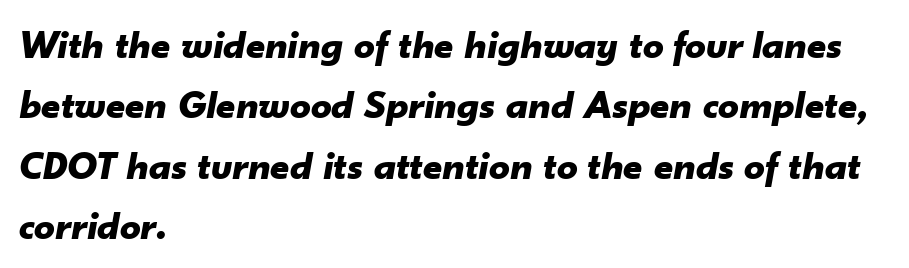
Anything drawn beneath the words? Only blank space. Reading down the block, your eye returns to a fixed left position each line. Students, note that the glyphs here touch the page at normal intervals. Caption: bold face, heavy strokes. Here the designer chose a conventional face with non-uniform glyph widths.
